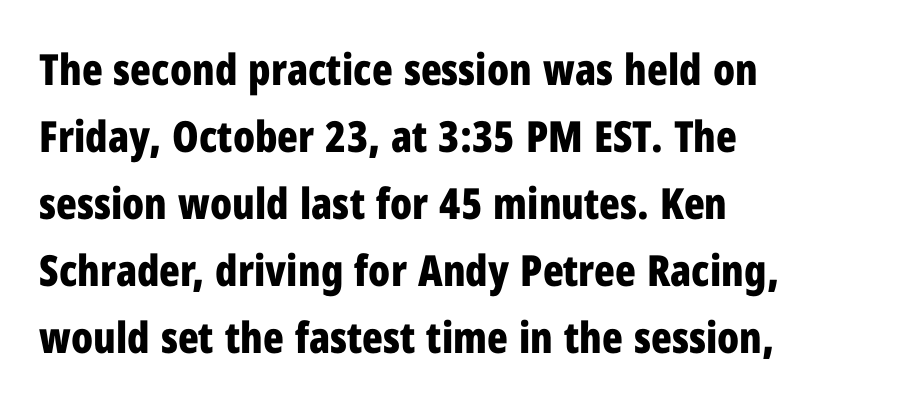
{"serif": "no", "italic": "no", "bold": "yes", "weight": "bold", "width": "condensed", "stroke_contrast": "low", "x_height": "medium", "monospaced": "no", "underline": "no", "align": "left", "line_spacing": "normal", "line_spacing_ratio": 1.56, "letter_spacing": "normal", "letter_spacing_em": 0.0, "glyph_px": 43}
